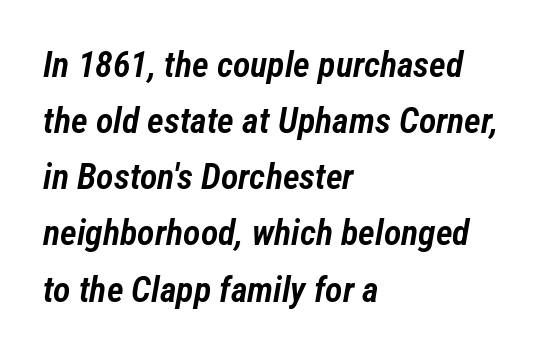
The image shows 36 px semibold, condensed type, italic (leaning right); set left-aligned, normal line spacing (1.56x), normal letter spacing, not underlined; low stroke contrast and a medium x-height.
